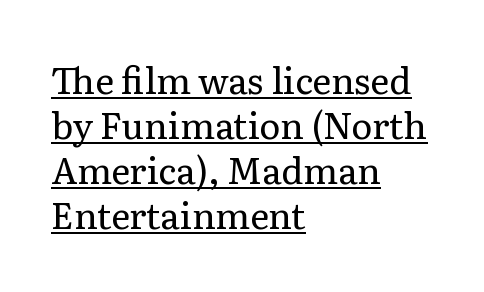
{"serif": "yes", "italic": "no", "bold": "no", "weight": "regular", "width": "normal", "stroke_contrast": "low", "x_height": "medium", "monospaced": "no", "underline": "yes", "align": "left", "line_spacing": "normal", "line_spacing_ratio": 1.25, "letter_spacing": "normal", "letter_spacing_em": 0.0, "glyph_px": 36}
